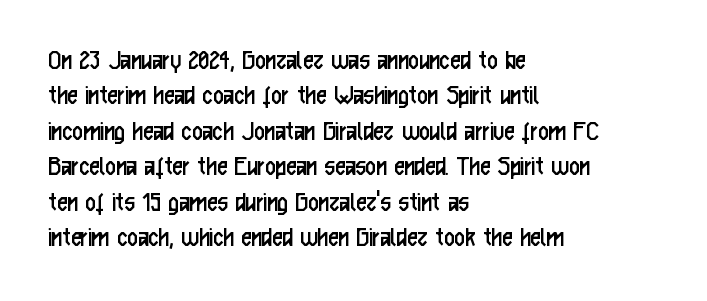
Q: Is the text bold? A: No.
Q: Is the text italic (slanted)? A: No, it is upright.
Q: Is the typeface a serif or a sans-serif typeface? A: Sans-serif.
Q: Is the text underlined? A: No.
Q: How is the paragraph aligned? A: Left-aligned.
Q: Is the spacing between letters normal or unusually wide? A: Normal.
Q: Width (condensed, normal, or wide)? A: Condensed.
Q: Stroke contrast? A: Low.
Q: x-height? A: Medium.
Q: Monospaced? A: No.
